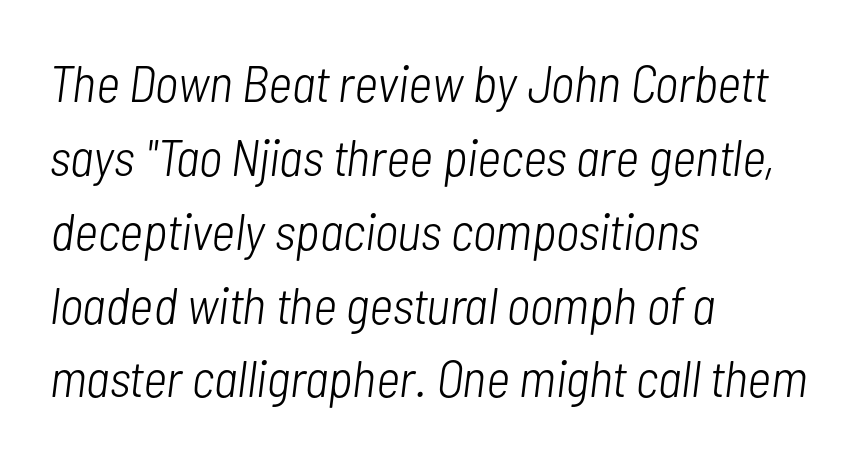
The image shows 52 px light, condensed type, italic (leaning right); set left-aligned, normal line spacing (1.42x), normal letter spacing, not underlined; low stroke contrast and a medium x-height.
